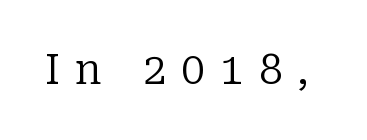
The image shows 42 px regular-weight serif type, upright; set unusually wide letter spacing (+0.36 em), not underlined; low stroke contrast and a medium x-height.
